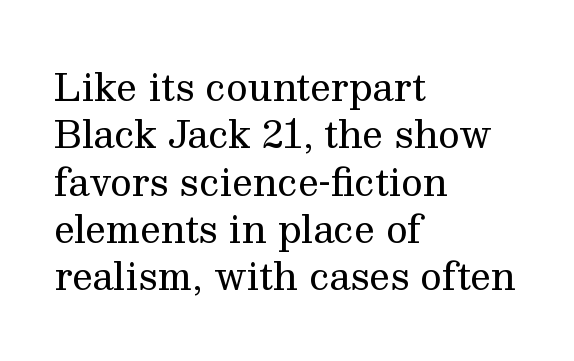
Q: Is the text bold? A: No.
Q: Is the text italic (slanted)? A: No, it is upright.
Q: Is the typeface a serif or a sans-serif typeface? A: Serif.
Q: Is the text underlined? A: No.
Q: How is the paragraph aligned? A: Left-aligned.
Q: Is the spacing between letters normal or unusually wide? A: Normal.
Q: Is the spacing between lines tight, normal or loose? A: Normal.
Q: Width (condensed, normal, or wide)? A: Normal.
Q: Stroke contrast? A: Medium.
Q: x-height? A: Medium.
Q: Monospaced? A: No.
